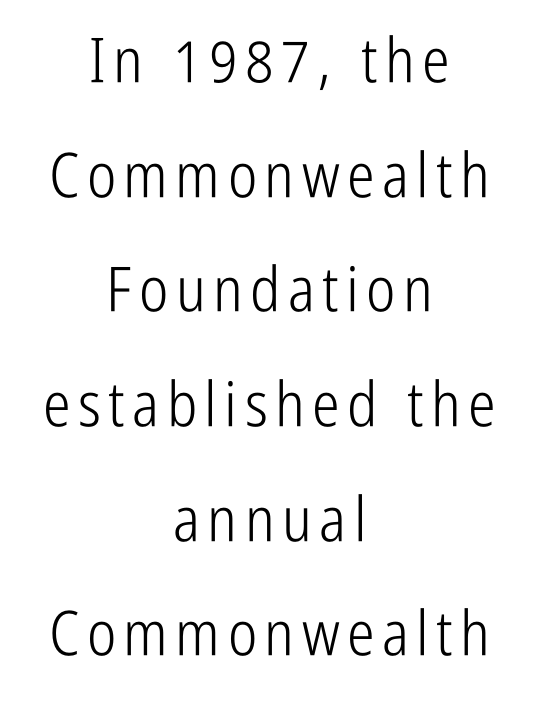
Q: Is the text bold? A: No.
Q: Is the text italic (slanted)? A: No, it is upright.
Q: Is the typeface a serif or a sans-serif typeface? A: Sans-serif.
Q: Is the text underlined? A: No.
Q: How is the paragraph aligned? A: Centered.
Q: Width (condensed, normal, or wide)? A: Condensed.
Q: Stroke contrast? A: Low.
Q: x-height? A: Medium.
Q: Monospaced? A: No.
